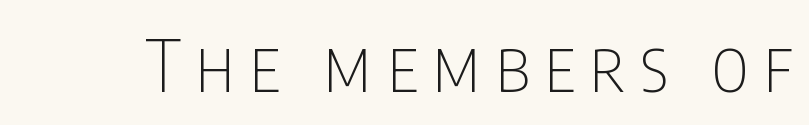
{"serif": "no", "italic": "no", "bold": "no", "weight": "thin", "width": "condensed", "stroke_contrast": "low", "x_height": "large", "monospaced": "no", "underline": "no", "letter_spacing": "wide", "letter_spacing_em": 0.2, "glyph_px": 72}
